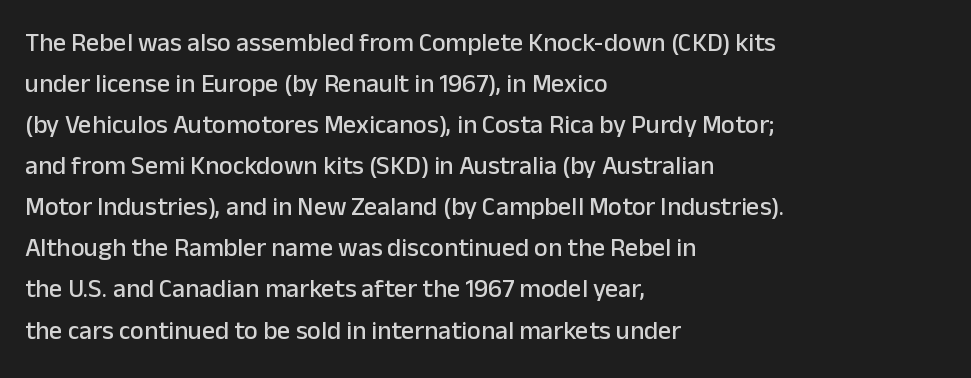
The image shows 26 px text type, upright; set left-aligned, normal line spacing (1.58x), normal letter spacing, not underlined.
